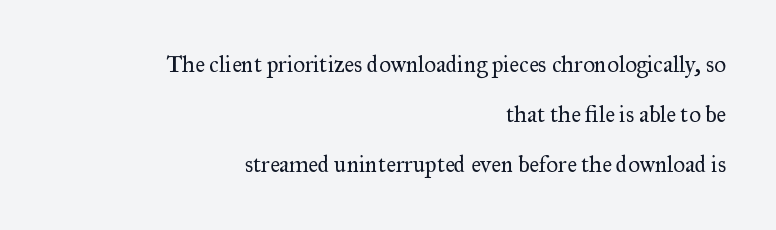
Honestly, there is no underline to notice here at all. Does the leading feel generous? Absolutely, it's lavish. A typesetter would mark this as roman, not italic. No extra tracking has been applied to these lines.
